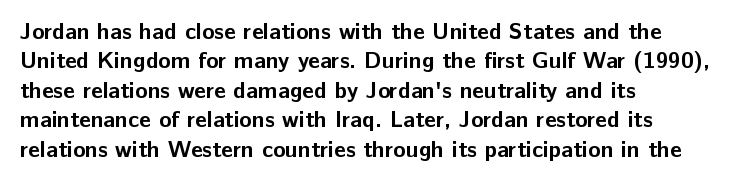
In terms of posture, this sample is upright. Whoever set this chose a conventional vertical rhythm. The space directly below the letters is spotless. A typesetter would call this zero additional tracking.
